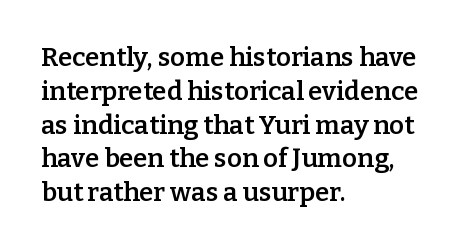
The image shows 26 px text type, upright; set left-aligned, normal line spacing (1.3x), normal letter spacing, not underlined.
